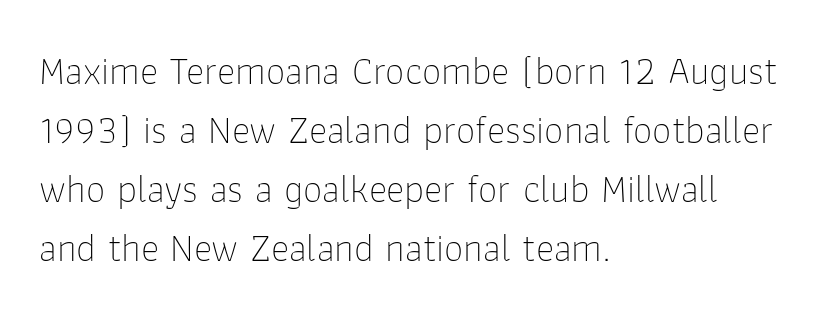
Students, observe: this is what conventionally led text looks like. The foot of each line stays bare and open. The horizontal fit of the characters is conventional and even. The lines in this sample share a left origin and differ only in where they stop.
